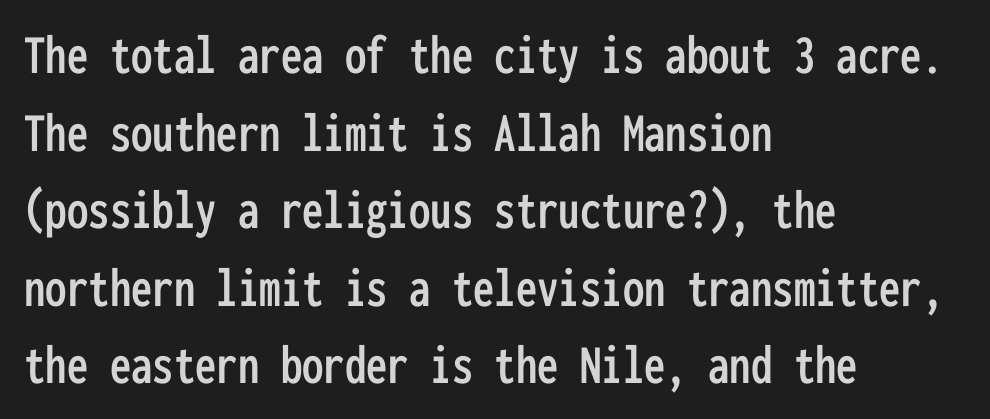
The image shows 57 px condensed sans-serif type, upright, monospaced; set left-aligned, normal line spacing (1.36x), normal letter spacing, not underlined; low stroke contrast and a medium x-height.
